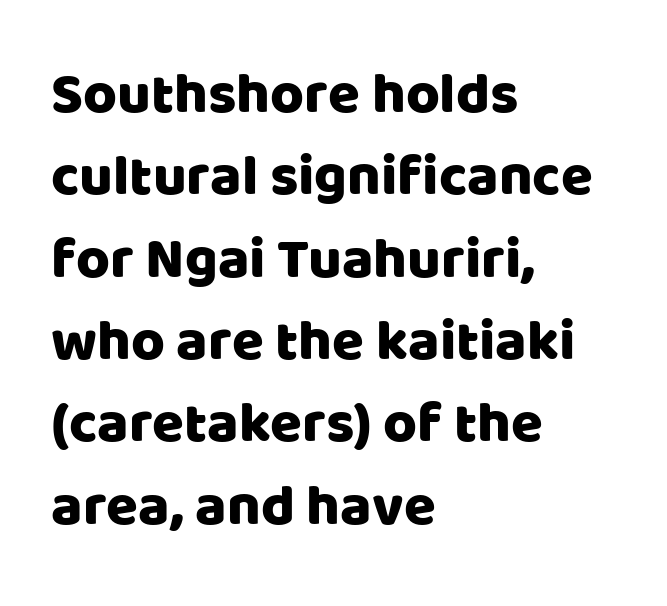
The image shows 58 px sans-serif type, upright; set left-aligned, normal line spacing (1.42x), normal letter spacing, not underlined; low stroke contrast and a large x-height.
